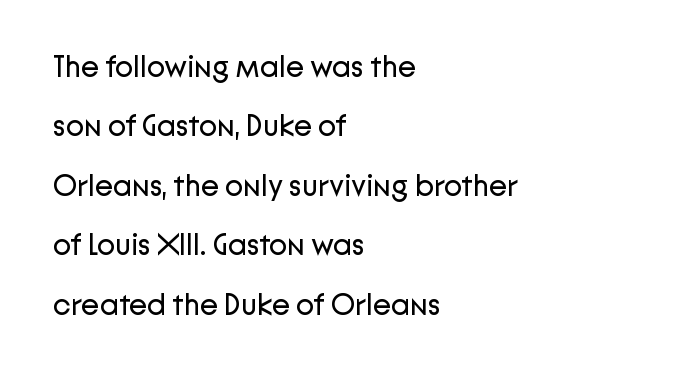
The image shows 30 px regular-weight sans-serif type, upright; set left-aligned, loose line spacing (1.98x), normal letter spacing, not underlined; low stroke contrast and a medium x-height.
